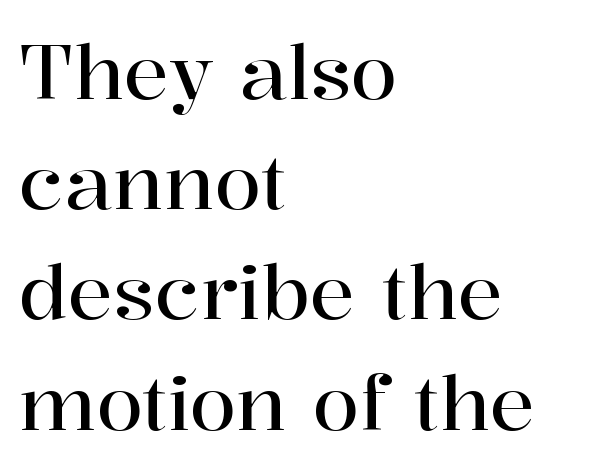
The image shows 76 px serif type, upright; set left-aligned, normal line spacing (1.45x), normal letter spacing, not underlined; high stroke contrast and a medium x-height.
